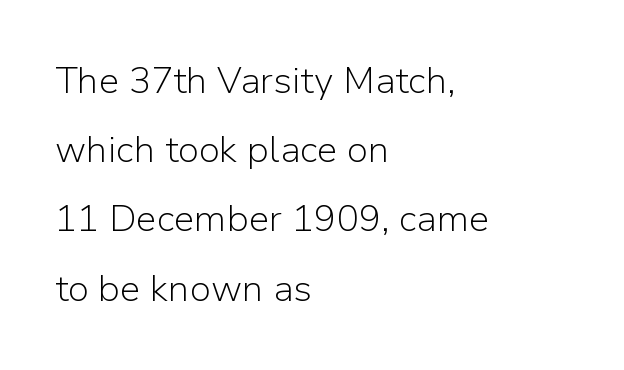
The image shows 37 px light sans-serif type, upright; set left-aligned, line spacing 1.87x, normal letter spacing, not underlined; low stroke contrast and a medium x-height.
